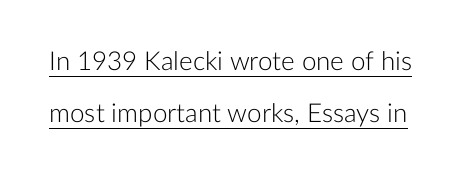
{"italic": "no", "bold": "no", "underline": "yes", "line_spacing": "loose", "line_spacing_ratio": 1.99, "letter_spacing": "normal", "letter_spacing_em": 0.0, "glyph_px": 26}
